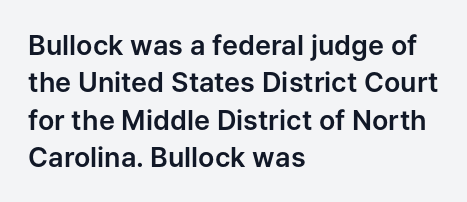
Q: Is the text italic (slanted)? A: No, it is upright.
Q: Is the text underlined? A: No.
Q: How is the paragraph aligned? A: Left-aligned.
Q: Is the spacing between letters normal or unusually wide? A: Normal.
Q: Is the spacing between lines tight, normal or loose? A: Normal.
